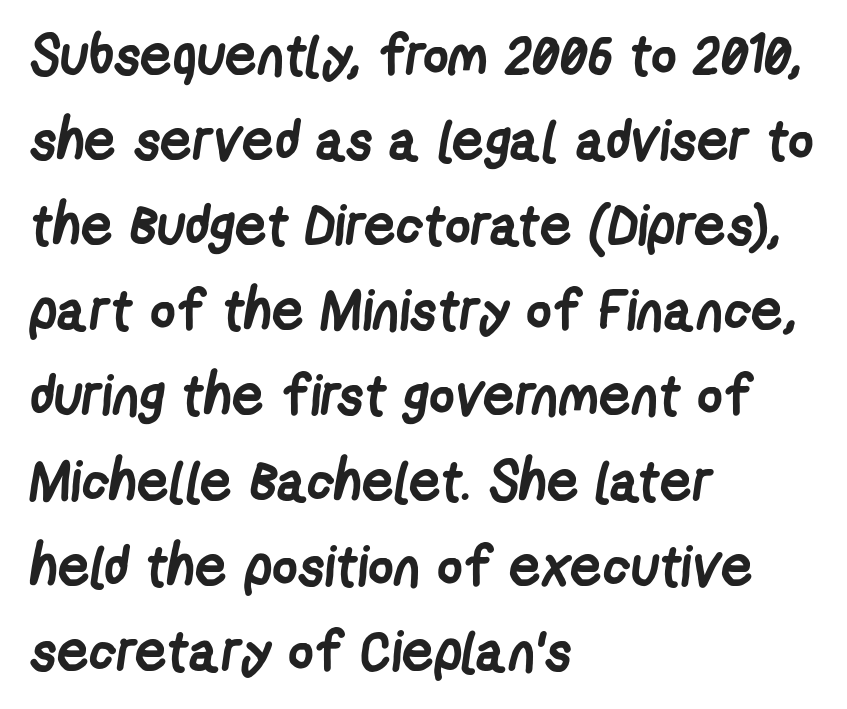
Q: Is the text bold? A: Yes.
Q: Is the typeface a serif or a sans-serif typeface? A: Sans-serif.
Q: Is the text underlined? A: No.
Q: How is the paragraph aligned? A: Left-aligned.
Q: Is the spacing between letters normal or unusually wide? A: Normal.
Q: Is the spacing between lines tight, normal or loose? A: Normal.
Q: Width (condensed, normal, or wide)? A: Condensed.
Q: Stroke contrast? A: Low.
Q: x-height? A: Medium.
Q: Monospaced? A: No.
